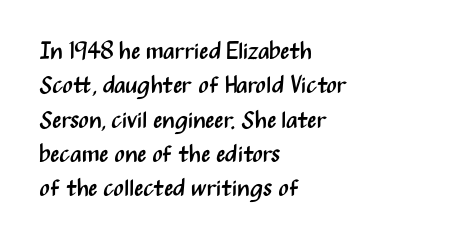
Vertical stems look standard width or narrower in stroke. Default kerning and tracking; the words read as compact shapes. These lines are set flush left with a ragged right edge. The baseline area is clear.
